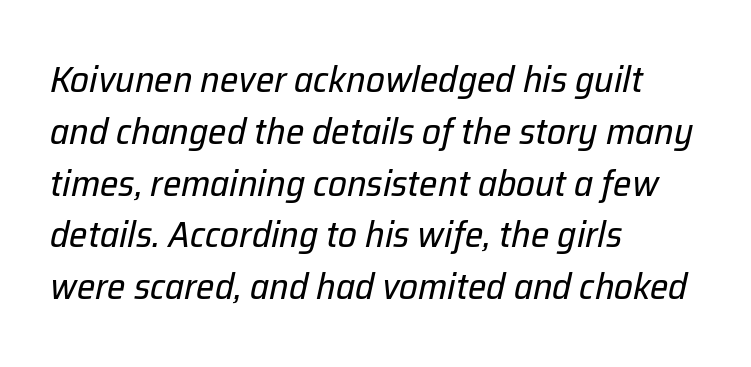
Q: Is the text bold? A: No.
Q: Is the text italic (slanted)? A: Yes, it leans right by about 12 degrees.
Q: Is the text underlined? A: No.
Q: How is the paragraph aligned? A: Left-aligned.
Q: Is the spacing between letters normal or unusually wide? A: Normal.
Q: Is the spacing between lines tight, normal or loose? A: Normal.
Q: Width (condensed, normal, or wide)? A: Normal.
Q: Stroke contrast? A: Low.
Q: x-height? A: Medium.
Q: Monospaced? A: No.
